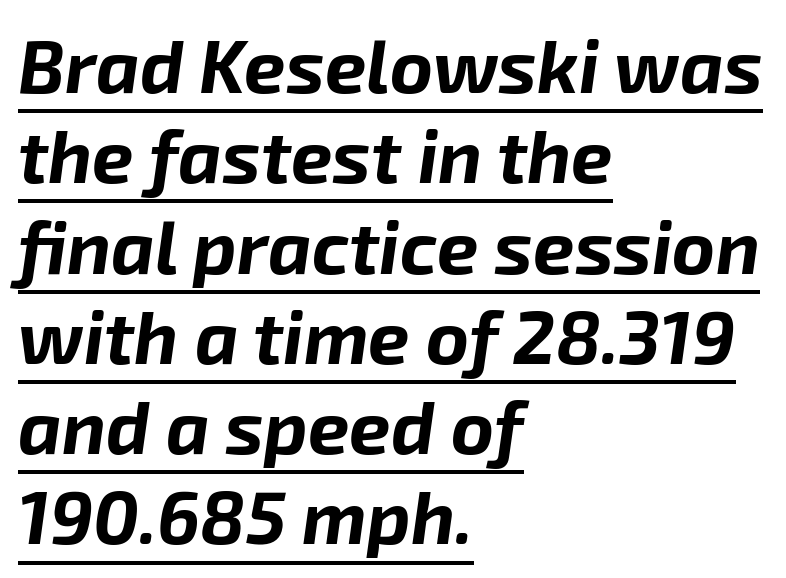
Q: Is the text bold? A: Yes.
Q: Is the text italic (slanted)? A: Yes, it leans right by about 8 degrees.
Q: Is the text underlined? A: Yes.
Q: How is the paragraph aligned? A: Left-aligned.
Q: Is the spacing between letters normal or unusually wide? A: Normal.
Q: Width (condensed, normal, or wide)? A: Normal.
Q: Stroke contrast? A: Low.
Q: x-height? A: Medium.
Q: Monospaced? A: No.
